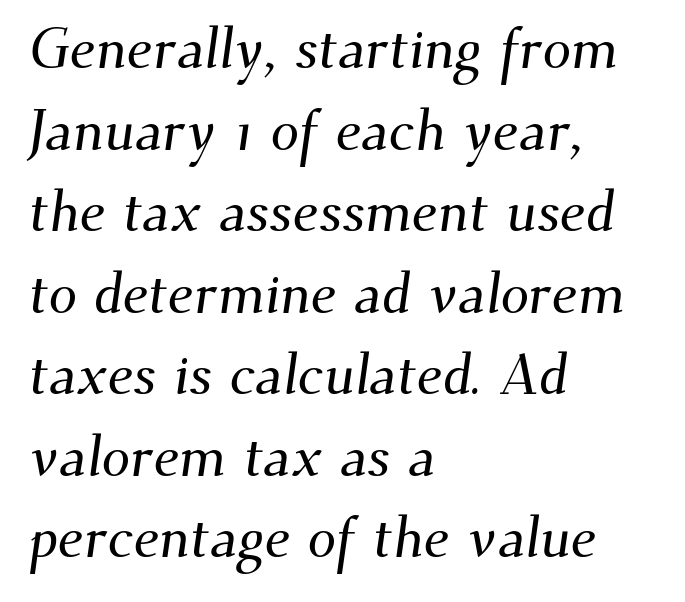
{"serif": "yes", "width": "normal", "stroke_contrast": "medium", "x_height": "small", "monospaced": "no", "underline": "no", "align": "left", "line_spacing": "normal", "line_spacing_ratio": 1.43, "letter_spacing": "normal", "letter_spacing_em": 0.0, "glyph_px": 57}
